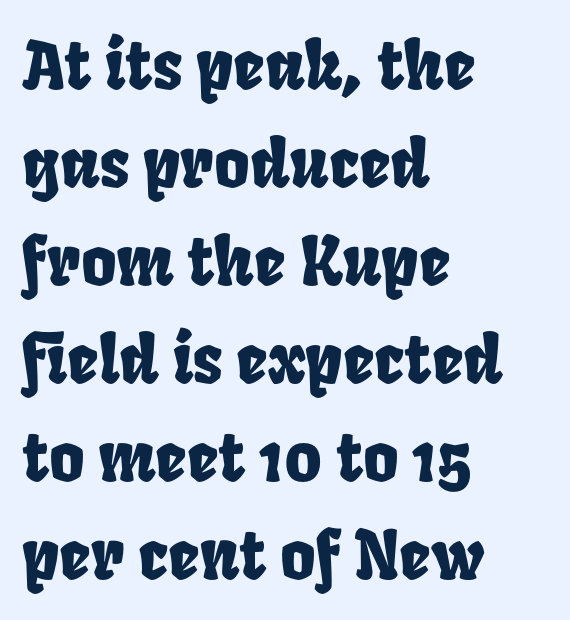
The image shows 68 px condensed type; set left-aligned, normal line spacing (1.44x), normal letter spacing, not underlined; low stroke contrast and a large x-height.
